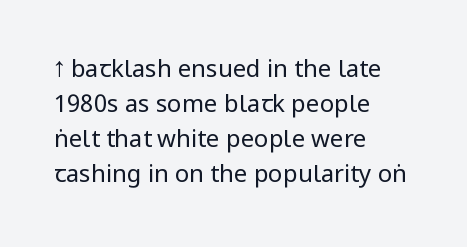
Q: Is the text bold? A: No.
Q: Is the text italic (slanted)? A: No, it is upright.
Q: Is the text underlined? A: No.
Q: How is the paragraph aligned? A: Left-aligned.
Q: Is the spacing between letters normal or unusually wide? A: Normal.
Q: Is the spacing between lines tight, normal or loose? A: Normal.
